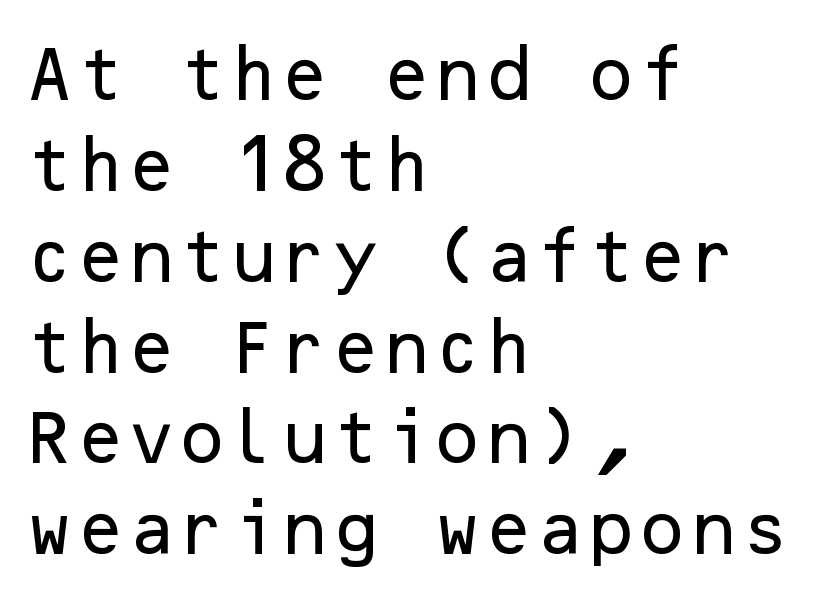
Look at the bottom of the vertical strokes: they stop flat, with no serifs. Plain, unruled lines of type. Short note: letters normally spaced. How would I describe the line gaps? Plain and ordinary.
